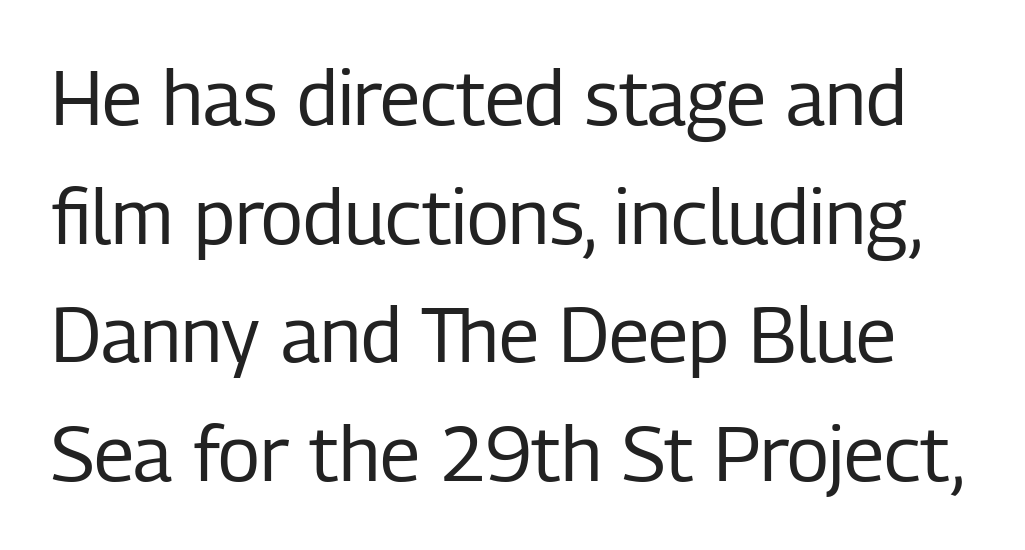
The image shows 76 px regular-weight, condensed sans-serif type, upright; set normal line spacing (1.56x), normal letter spacing, not underlined; low stroke contrast and a medium x-height.
